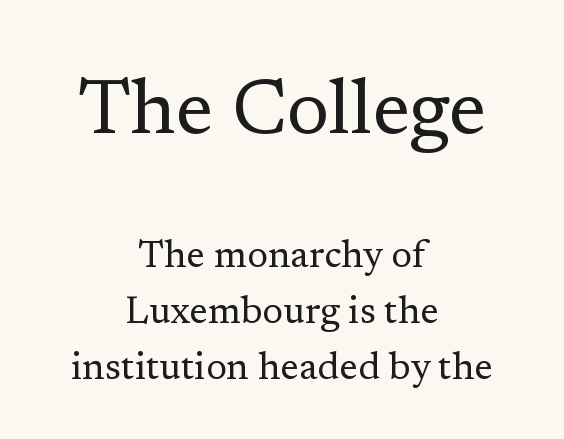
Honestly, the row spacing looks completely unremarkable. You could not count columns in this text — the font is proportionally spaced. Does the copy run flush right? No — it is centered line by line. Caption: face not bold, strokes unweighted.
